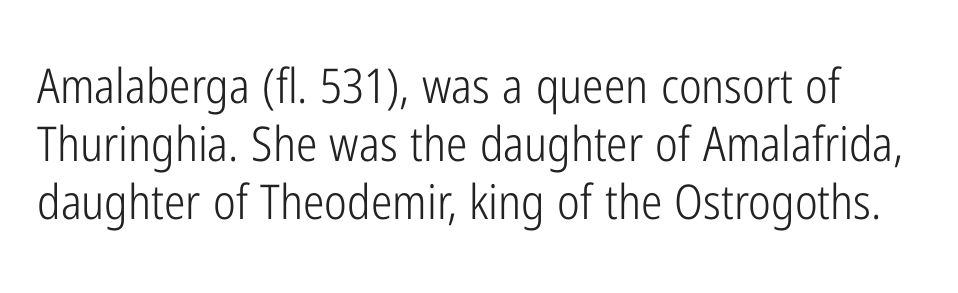
Q: Is the text bold? A: No.
Q: Is the text italic (slanted)? A: No, it is upright.
Q: Is the typeface a serif or a sans-serif typeface? A: Sans-serif.
Q: Is the text underlined? A: No.
Q: Is the spacing between letters normal or unusually wide? A: Normal.
Q: Width (condensed, normal, or wide)? A: Condensed.
Q: Stroke contrast? A: Low.
Q: x-height? A: Medium.
Q: Monospaced? A: No.
